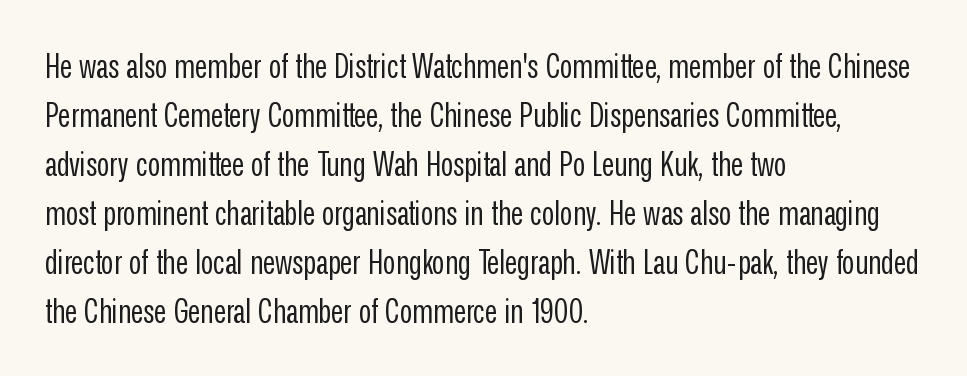
The image shows 34 px regular-weight, condensed sans-serif type, upright; set left-aligned, normal line spacing (1.44x), normal letter spacing, not underlined; low stroke contrast and a medium x-height.
